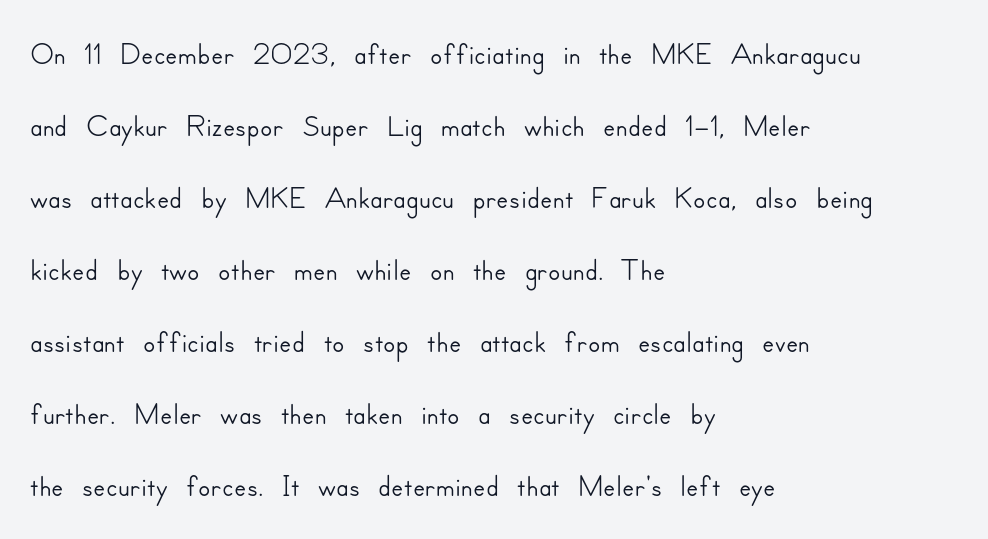
The image shows 45 px sans-serif type, upright; set left-aligned, normal line spacing (1.6x), normal letter spacing, not underlined; low stroke contrast and a small x-height.
